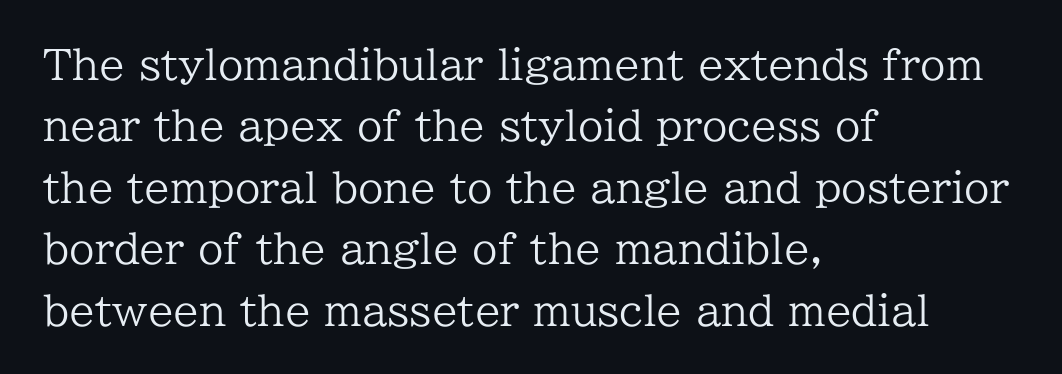
{"serif": "yes", "italic": "no", "bold": "no", "weight": "regular", "width": "normal", "stroke_contrast": "low", "x_height": "medium", "monospaced": "no", "underline": "no", "align": "left", "line_spacing": "normal", "line_spacing_ratio": 1.5, "letter_spacing": "normal", "letter_spacing_em": 0.0, "glyph_px": 41}
